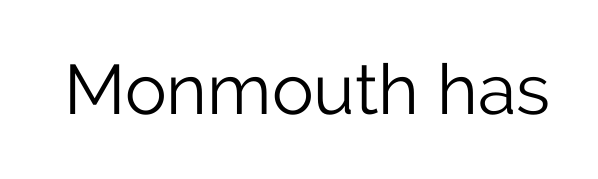
{"serif": "no", "italic": "no", "bold": "no", "weight": "light", "width": "normal", "stroke_contrast": "low", "x_height": "medium", "monospaced": "no", "underline": "no", "letter_spacing": "normal", "letter_spacing_em": 0.0, "glyph_px": 70}
